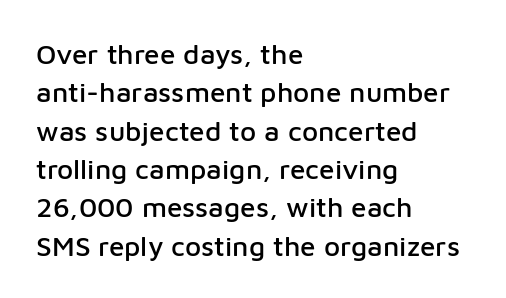
Q: Is the text italic (slanted)? A: No, it is upright.
Q: Is the typeface a serif or a sans-serif typeface? A: Sans-serif.
Q: Is the text underlined? A: No.
Q: How is the paragraph aligned? A: Left-aligned.
Q: Is the spacing between letters normal or unusually wide? A: Normal.
Q: Is the spacing between lines tight, normal or loose? A: Normal.
Q: Width (condensed, normal, or wide)? A: Normal.
Q: Stroke contrast? A: Low.
Q: x-height? A: Medium.
Q: Monospaced? A: No.
